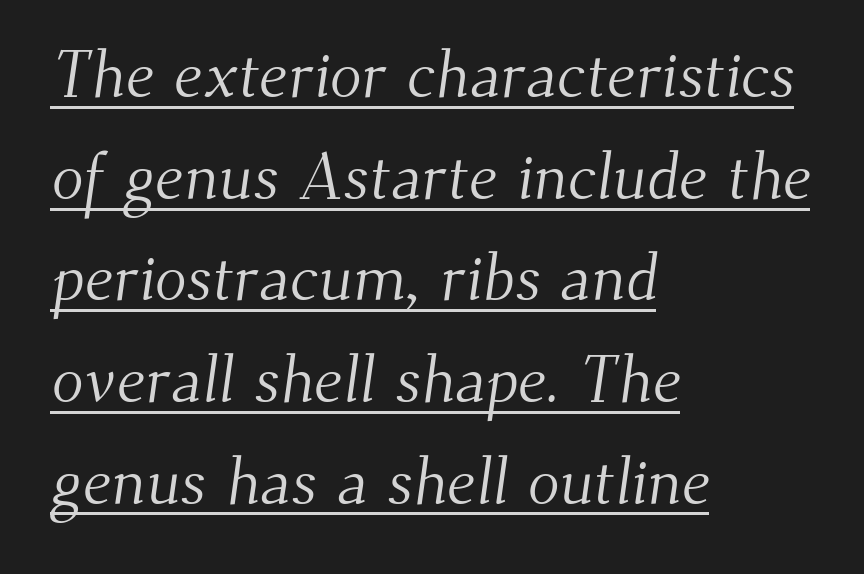
The image shows 66 px light serif type; set left-aligned, normal line spacing (1.54x), normal letter spacing, underlined; medium stroke contrast and a small x-height.
